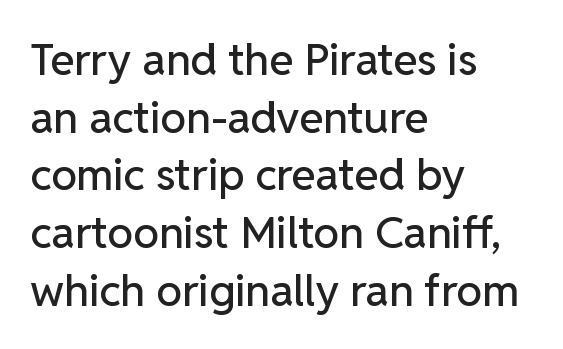
The strip under each line holds only bare page. The space between consecutive lines is moderate. Proportional: the letters do not fall into vertical columns. Notice how the stems are strictly vertical — no italics here. Unlike a traditional serif, this face leaves its strokes unadorned. The gaps between neighbouring characters are ordinary and unremarkable.
